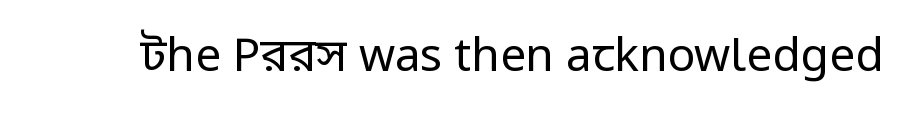
{"serif": "no", "italic": "no", "bold": "no", "weight": "regular", "width": "condensed", "stroke_contrast": "low", "x_height": "large", "monospaced": "no", "underline": "no", "letter_spacing": "normal", "letter_spacing_em": 0.0, "glyph_px": 46}
